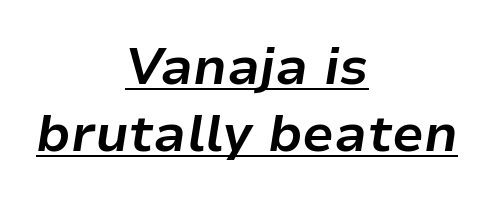
You can see a thin bar hugging the bottom of the glyphs. One-word summary of the alignment: center. This block has exactly the height ordinary leading produces. Style check: oblique.
